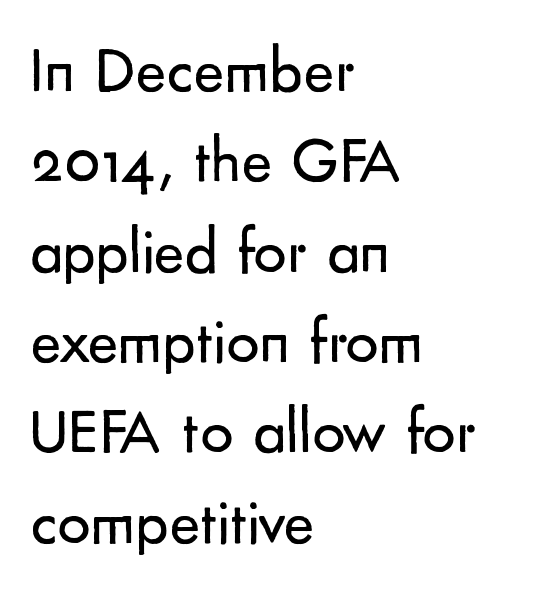
Unlike italic type, these characters show no tilt at all. Stroke thickness stays within the range of a standard reading face or lighter. The typesetter chose a ragged-right arrangement here. Honestly, there is no underline to notice here at all. A typesetter would call this proportional, since set widths differ per character.
